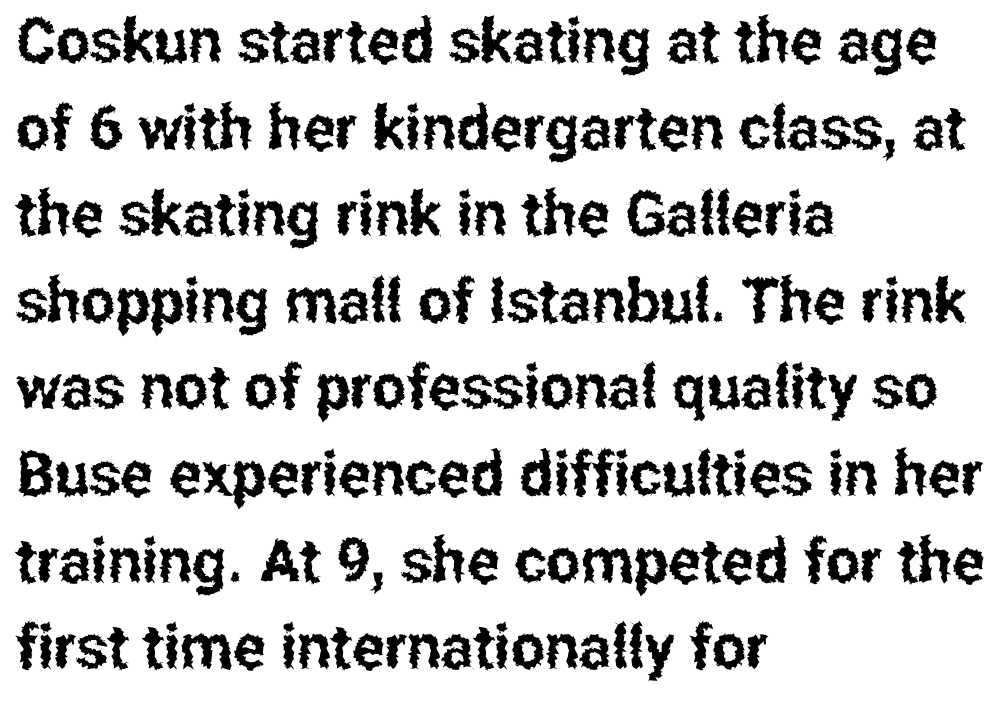
{"serif": "no", "italic": "no", "width": "condensed", "stroke_contrast": "low", "x_height": "medium", "monospaced": "no", "underline": "no", "align": "left", "line_spacing": "normal", "line_spacing_ratio": 1.42, "letter_spacing": "normal", "letter_spacing_em": 0.0, "glyph_px": 61}
